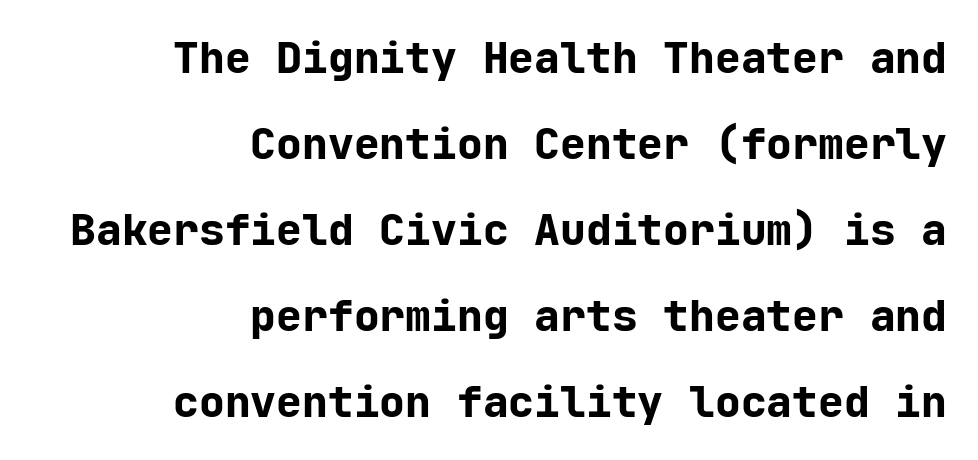
Q: Is the text bold? A: Yes.
Q: Is the text italic (slanted)? A: No, it is upright.
Q: Is the typeface a serif or a sans-serif typeface? A: Sans-serif.
Q: Is the text underlined? A: No.
Q: How is the paragraph aligned? A: Right-aligned.
Q: Is the spacing between letters normal or unusually wide? A: Normal.
Q: Is the spacing between lines tight, normal or loose? A: Loose.
Q: Width (condensed, normal, or wide)? A: Normal.
Q: Stroke contrast? A: Low.
Q: x-height? A: Medium.
Q: Monospaced? A: Yes.
